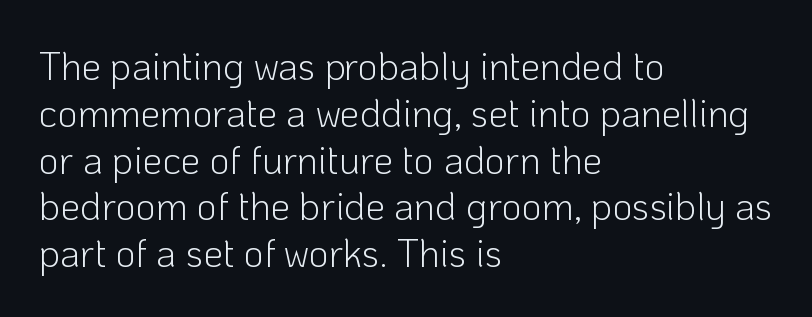
A roman cut, with each character standing at attention. Serif or sans? Sans — the stroke terminals are bare. The weight would be labelled regular, book, light, or lighter still. The baseline area is clear.
